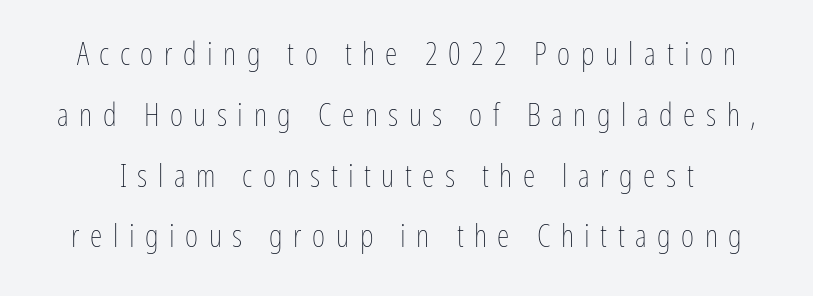
Q: Is the text bold? A: No.
Q: Is the text italic (slanted)? A: No, it is upright.
Q: Is the text underlined? A: No.
Q: Is the spacing between letters normal or unusually wide? A: Unusually wide.
Q: Is the spacing between lines tight, normal or loose? A: Loose.
Q: Width (condensed, normal, or wide)? A: Condensed.
Q: Stroke contrast? A: Low.
Q: x-height? A: Medium.
Q: Monospaced? A: No.
